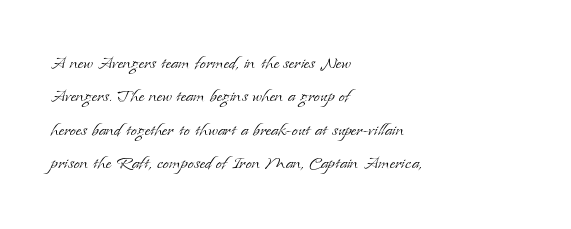
Q: Is the text bold? A: No.
Q: Is the text italic (slanted)? A: Yes.
Q: Is the text underlined? A: No.
Q: How is the paragraph aligned? A: Left-aligned.
Q: Is the spacing between letters normal or unusually wide? A: Normal.
Q: Is the spacing between lines tight, normal or loose? A: Normal.
